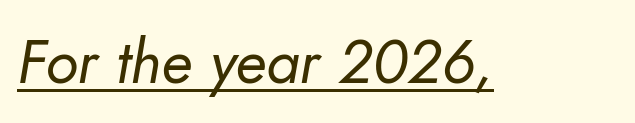
The image shows 61 px regular-weight sans-serif type; set normal letter spacing, underlined; low stroke contrast and a small x-height.
